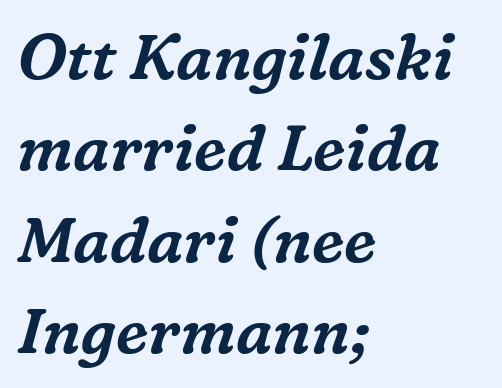
Q: Is the text italic (slanted)? A: Yes, it leans right by about 16 degrees.
Q: Is the typeface a serif or a sans-serif typeface? A: Serif.
Q: Is the text underlined? A: No.
Q: How is the paragraph aligned? A: Left-aligned.
Q: Is the spacing between letters normal or unusually wide? A: Normal.
Q: Is the spacing between lines tight, normal or loose? A: Normal.
Q: Width (condensed, normal, or wide)? A: Normal.
Q: Stroke contrast? A: Medium.
Q: x-height? A: Medium.
Q: Monospaced? A: No.
